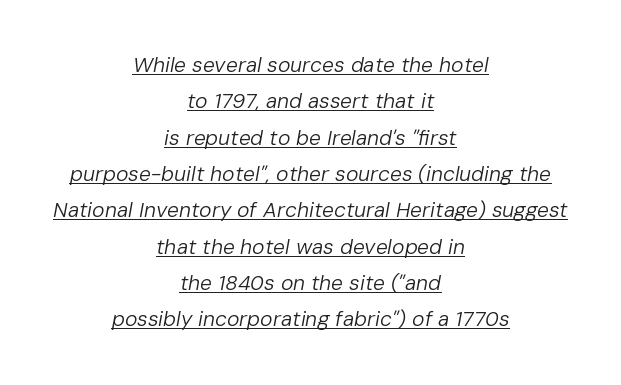
The image shows 21 px text type, italic (leaning right); set centered, line spacing 1.73x, normal letter spacing, underlined.
